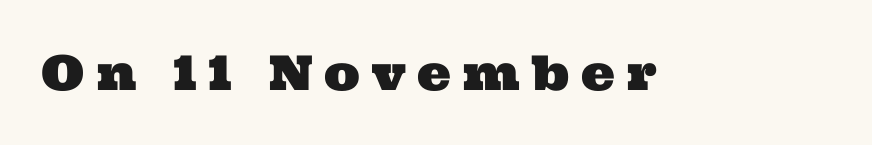
Q: Is the typeface a serif or a sans-serif typeface? A: Serif.
Q: Is the text underlined? A: No.
Q: Is the spacing between letters normal or unusually wide? A: Unusually wide.
Q: Width (condensed, normal, or wide)? A: Wide.
Q: Stroke contrast? A: Medium.
Q: x-height? A: Medium.
Q: Monospaced? A: No.
